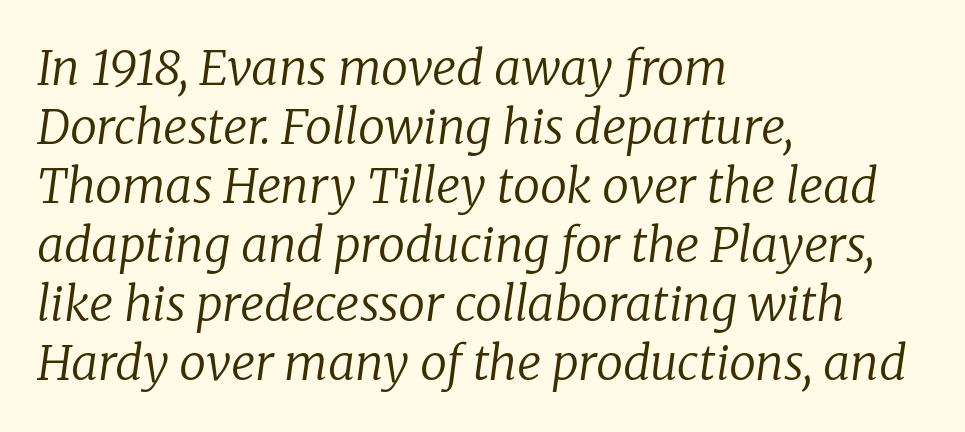
Q: Is the text bold? A: No.
Q: Is the text italic (slanted)? A: Yes, it leans right by about 8 degrees.
Q: Is the typeface a serif or a sans-serif typeface? A: Serif.
Q: Is the text underlined? A: No.
Q: How is the paragraph aligned? A: Left-aligned.
Q: Is the spacing between letters normal or unusually wide? A: Normal.
Q: Width (condensed, normal, or wide)? A: Normal.
Q: Stroke contrast? A: Low.
Q: x-height? A: Medium.
Q: Monospaced? A: No.
